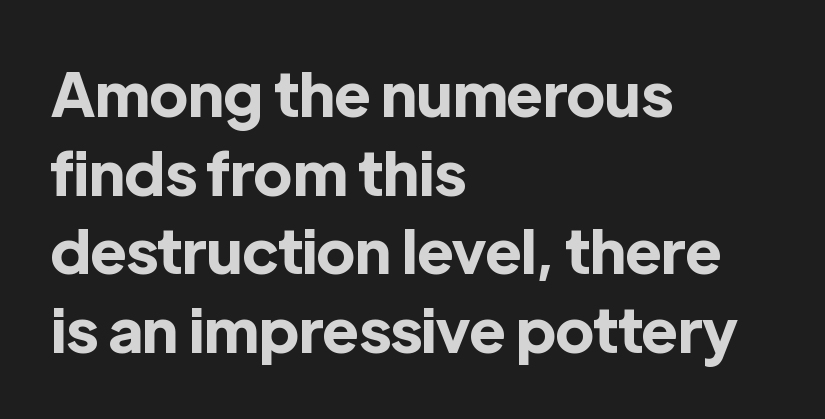
The image shows 61 px bold sans-serif type, upright; set left-aligned, normal line spacing (1.29x), normal letter spacing, not underlined; a medium x-height.
